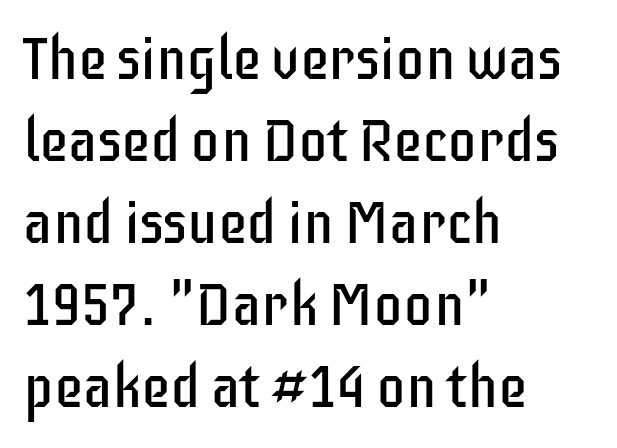
The image shows 59 px regular-weight, condensed sans-serif type, upright; set left-aligned, normal line spacing (1.39x), normal letter spacing, not underlined; low stroke contrast and a large x-height.
